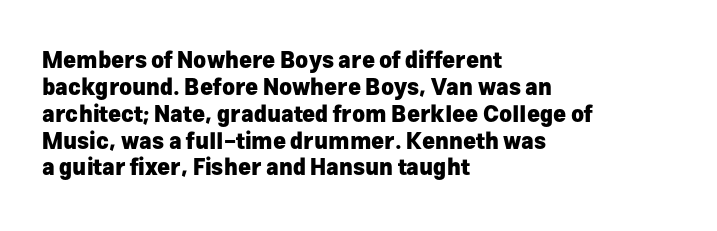
The image shows 22 px bold type, upright; set left-aligned, line spacing 1.22x, normal letter spacing, not underlined.
